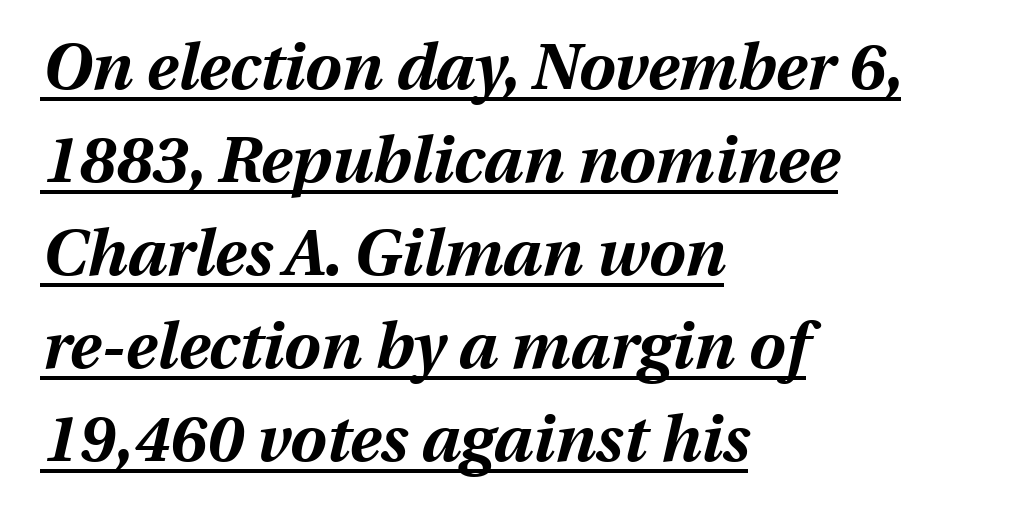
Q: Is the text bold? A: Yes.
Q: Is the text italic (slanted)? A: Yes, it leans right by about 13 degrees.
Q: Is the text underlined? A: Yes.
Q: How is the paragraph aligned? A: Left-aligned.
Q: Is the spacing between letters normal or unusually wide? A: Normal.
Q: Is the spacing between lines tight, normal or loose? A: Normal.
Q: Width (condensed, normal, or wide)? A: Normal.
Q: Stroke contrast? A: Medium.
Q: x-height? A: Medium.
Q: Monospaced? A: No.
